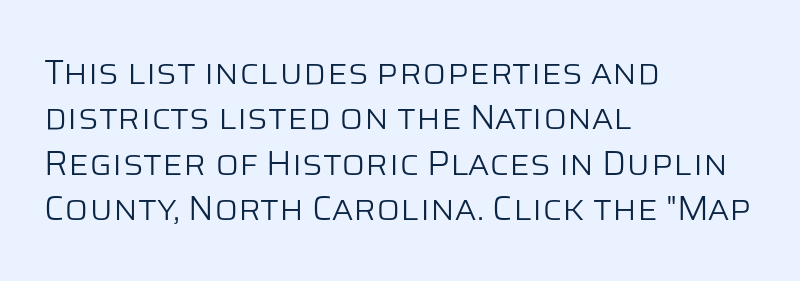
Q: Is the text bold? A: No.
Q: Is the text italic (slanted)? A: No, it is upright.
Q: Is the typeface a serif or a sans-serif typeface? A: Sans-serif.
Q: Is the text underlined? A: No.
Q: How is the paragraph aligned? A: Left-aligned.
Q: Is the spacing between letters normal or unusually wide? A: Normal.
Q: Is the spacing between lines tight, normal or loose? A: Normal.
Q: Width (condensed, normal, or wide)? A: Normal.
Q: Stroke contrast? A: Low.
Q: x-height? A: Large.
Q: Monospaced? A: No.
